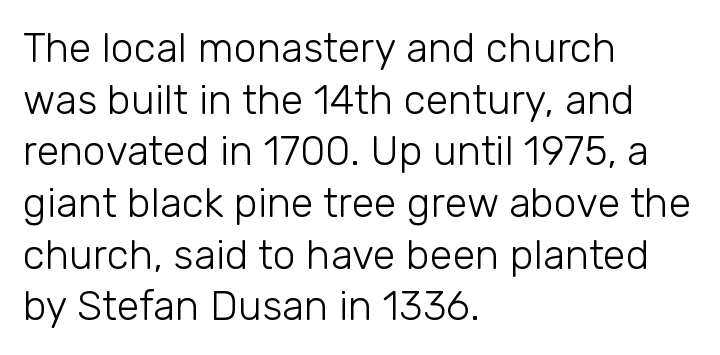
Q: Is the text bold? A: No.
Q: Is the text italic (slanted)? A: No, it is upright.
Q: Is the typeface a serif or a sans-serif typeface? A: Sans-serif.
Q: Is the text underlined? A: No.
Q: How is the paragraph aligned? A: Left-aligned.
Q: Is the spacing between letters normal or unusually wide? A: Normal.
Q: Is the spacing between lines tight, normal or loose? A: Normal.
Q: Width (condensed, normal, or wide)? A: Normal.
Q: Stroke contrast? A: Low.
Q: x-height? A: Medium.
Q: Monospaced? A: No.
